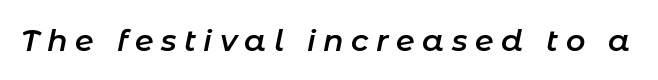
{"italic": "yes", "lean": "right", "slant_degrees": 11, "bold": "semi", "weight": "semibold", "width": "normal", "stroke_contrast": "low", "x_height": "medium", "monospaced": "no", "underline": "no", "letter_spacing": "wide", "letter_spacing_em": 0.25, "glyph_px": 30}
